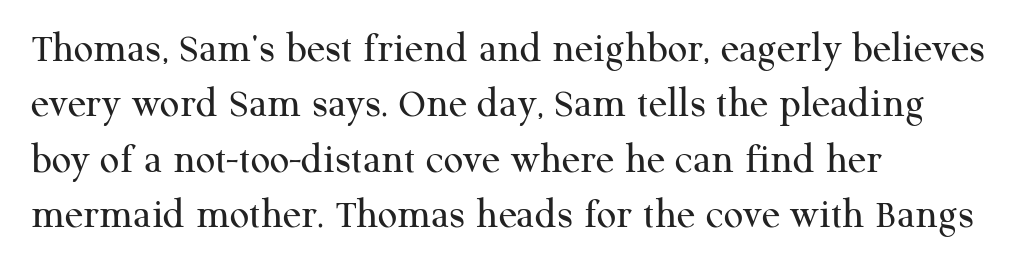
{"serif": "yes", "italic": "no", "bold": "no", "weight": "regular", "width": "normal", "stroke_contrast": "medium", "x_height": "medium", "monospaced": "no", "underline": "no", "align": "left", "line_spacing": "normal", "line_spacing_ratio": 1.29, "letter_spacing": "normal", "letter_spacing_em": 0.0, "glyph_px": 43}
